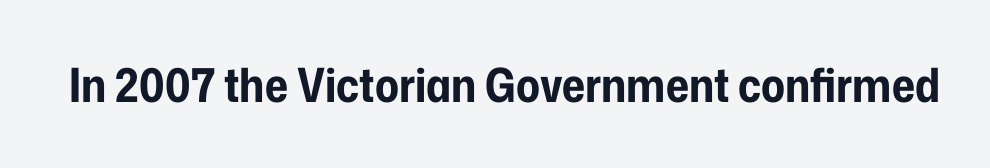
Has an underline been added? It has not. Tracking value appears to be zero — textbook default spacing. How heavy is the stroke? Heavy — this is a bold. The type family on display is of the sans-serif kind. Is this a fixed-width face? No — the glyphs have proportional, varying widths.
